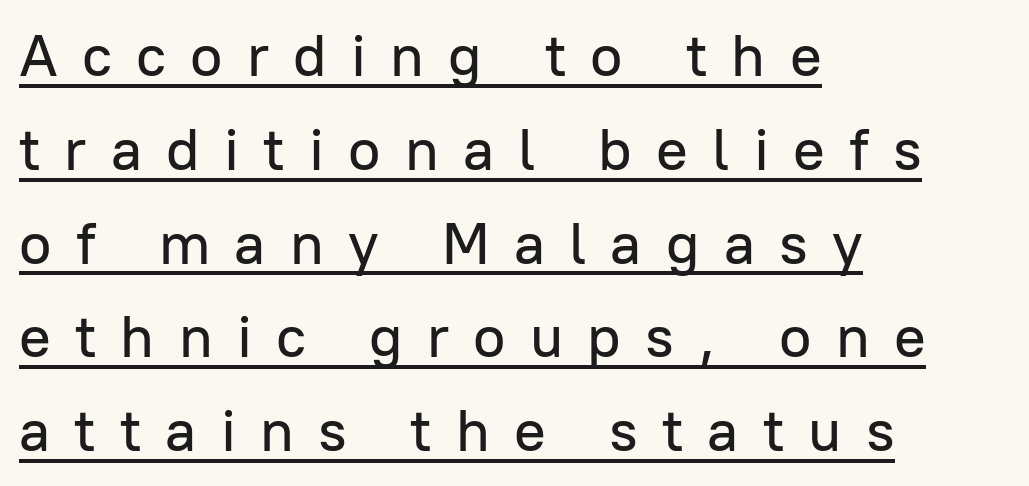
Q: Is the text italic (slanted)? A: No, it is upright.
Q: Is the typeface a serif or a sans-serif typeface? A: Sans-serif.
Q: Is the text underlined? A: Yes.
Q: How is the paragraph aligned? A: Left-aligned.
Q: Is the spacing between letters normal or unusually wide? A: Unusually wide.
Q: Is the spacing between lines tight, normal or loose? A: Normal.
Q: Width (condensed, normal, or wide)? A: Normal.
Q: Stroke contrast? A: Low.
Q: x-height? A: Medium.
Q: Monospaced? A: No.
